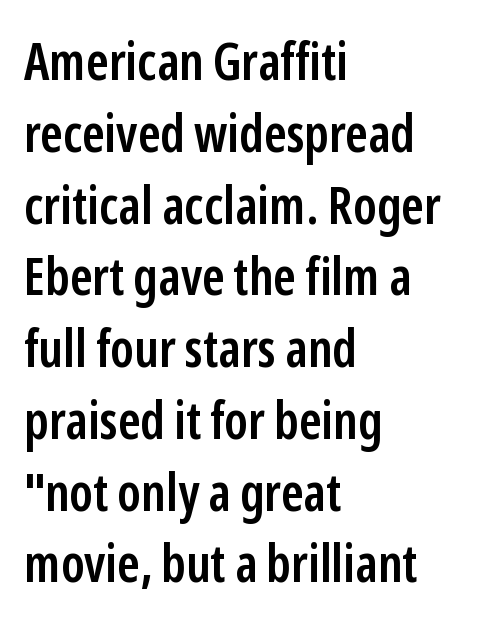
{"serif": "no", "italic": "no", "bold": "semi", "weight": "semibold", "width": "condensed", "stroke_contrast": "low", "x_height": "medium", "monospaced": "no", "underline": "no", "align": "left", "line_spacing": "normal", "line_spacing_ratio": 1.38, "letter_spacing": "normal", "letter_spacing_em": 0.0, "glyph_px": 52}
